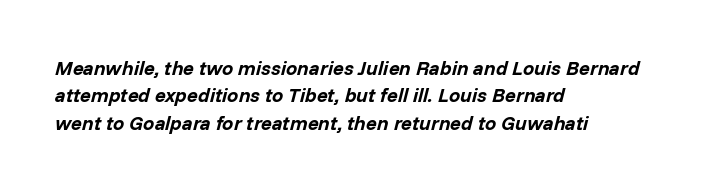
The image shows 20 px bold type, italic (leaning right); set left-aligned, normal line spacing (1.37x), normal letter spacing, not underlined.
